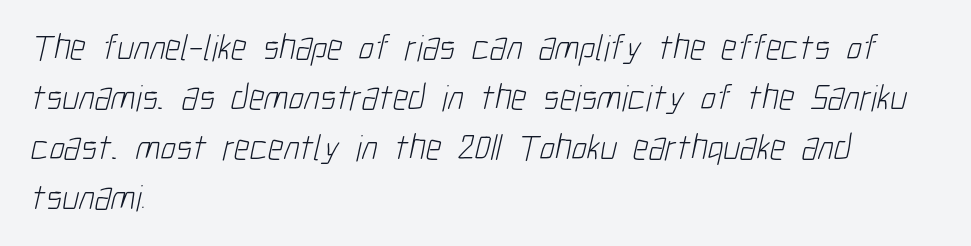
Q: Is the text bold? A: No.
Q: Is the typeface a serif or a sans-serif typeface? A: Sans-serif.
Q: Is the text underlined? A: No.
Q: How is the paragraph aligned? A: Left-aligned.
Q: Is the spacing between letters normal or unusually wide? A: Normal.
Q: Is the spacing between lines tight, normal or loose? A: Normal.
Q: Width (condensed, normal, or wide)? A: Condensed.
Q: Stroke contrast? A: Low.
Q: x-height? A: Medium.
Q: Monospaced? A: No.
